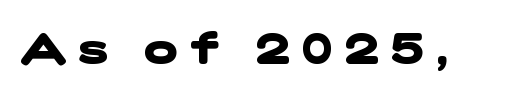
Here the glyphs are tracked loosely, breaking word shapes into spaced letters. Character widths vary here, with narrow letters taking less room than wide ones. The zone under the glyphs is completely vacant. The characters look thick and weighty, a clear bold.
